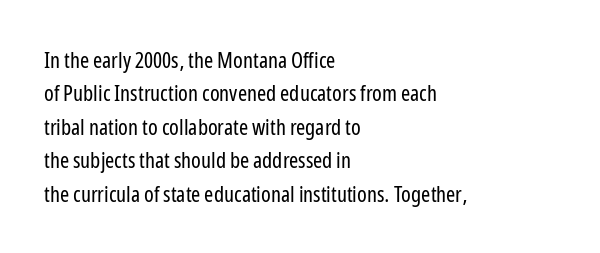
Summary of vertical rhythm: regular, with standard interline spacing. No extra ink here — the face is not bold. Quick note: not italic, upright. Horizontal alignment here is leftward, the default for most running prose.
